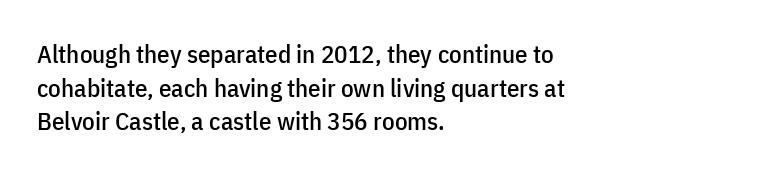
The image shows 25 px text type, upright; set left-aligned, normal line spacing (1.35x), normal letter spacing, not underlined.
